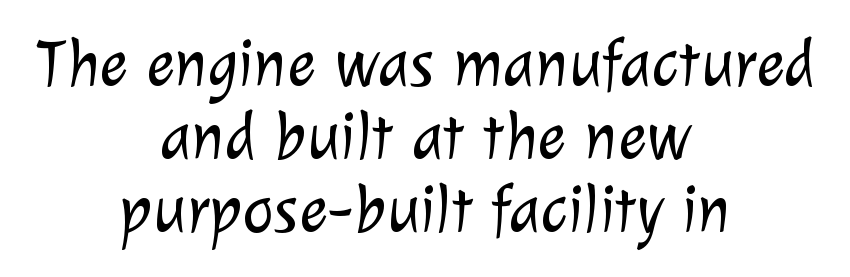
Neither beginnings nor endings align; midpoints do. The weight would be labelled regular, book, light, or lighter still. The letters carry no serifs — their stems end cleanly without finishing strokes. The tracking reads as untouched default to a designer's eye. The passage shown is not underscored anywhere. You could barely slide anything between these rows.
